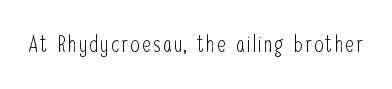
{"italic": "no", "bold": "no", "underline": "no", "glyph_px": 23}
